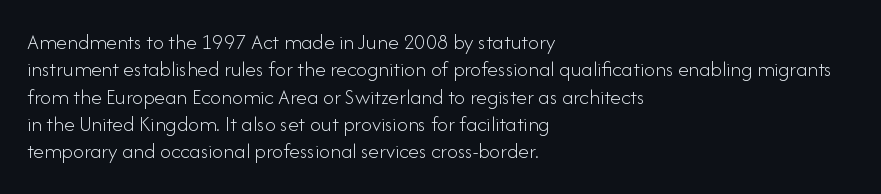
{"italic": "no", "bold": "no", "underline": "no", "align": "left", "line_spacing_ratio": 1.24, "letter_spacing": "normal", "letter_spacing_em": 0.0, "glyph_px": 22}
